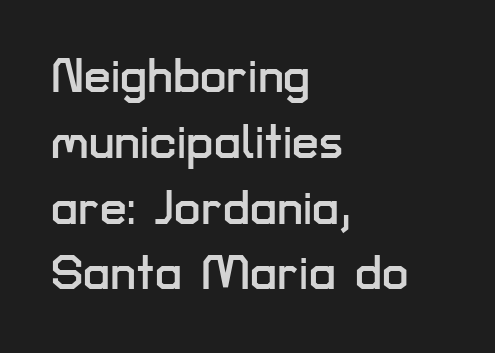
Q: Is the text italic (slanted)? A: No, it is upright.
Q: Is the typeface a serif or a sans-serif typeface? A: Sans-serif.
Q: Is the text underlined? A: No.
Q: How is the paragraph aligned? A: Left-aligned.
Q: Is the spacing between letters normal or unusually wide? A: Normal.
Q: Is the spacing between lines tight, normal or loose? A: Normal.
Q: Width (condensed, normal, or wide)? A: Normal.
Q: Stroke contrast? A: Low.
Q: x-height? A: Medium.
Q: Monospaced? A: No.
